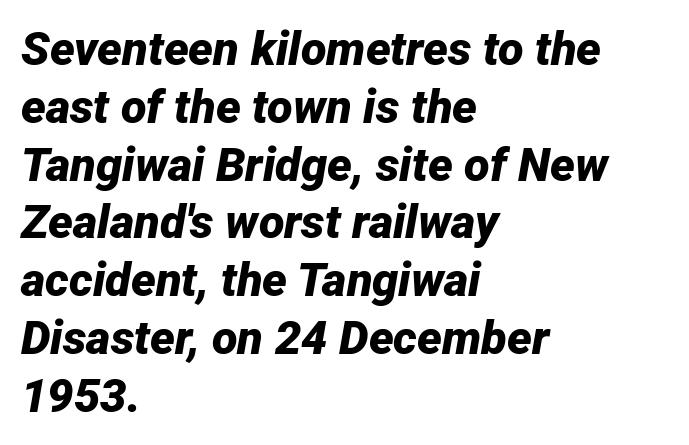
Short and long lines alike share a common starting point at left. Plenty of ink on the page — the face is bold. Rendered with sloped, italic letterforms. Here the designer chose a conventional face with non-uniform glyph widths.
